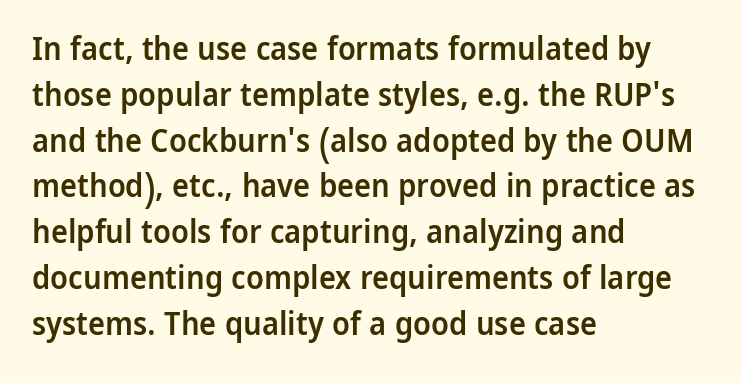
The image shows 32 px semibold sans-serif type, upright; set left-aligned, normal line spacing (1.43x), normal letter spacing, not underlined; low stroke contrast and a medium x-height.
